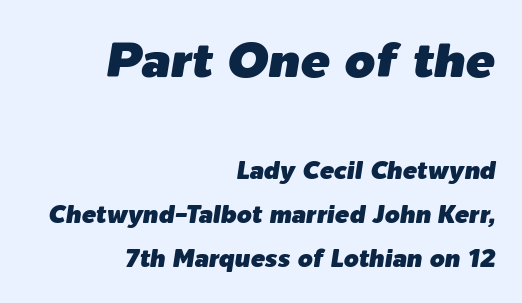
The lines in this sample share a right terminus and differ only in where they begin. Is this a fixed-width face? No — the glyphs have proportional, varying widths. This sample uses plain, unmodified letter spacing. Words float on clear page, feet unadorned.
